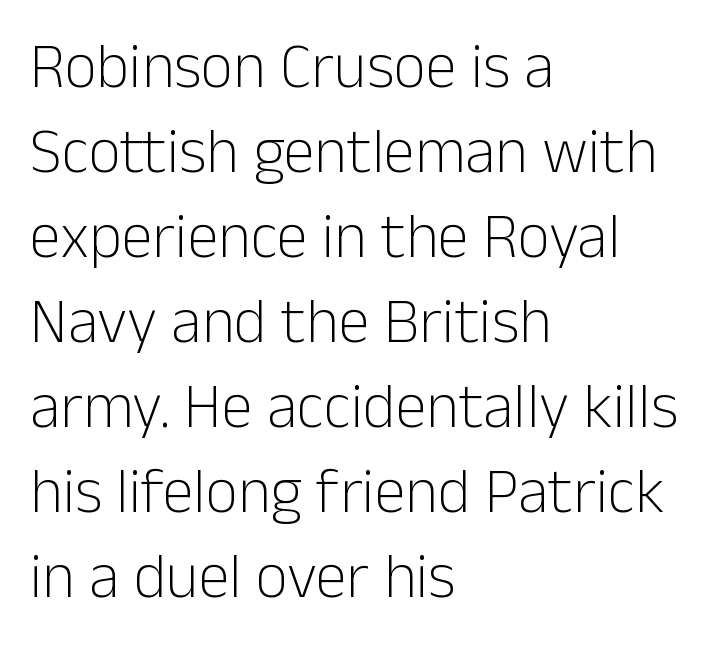
{"serif": "no", "italic": "no", "bold": "no", "weight": "light", "width": "normal", "stroke_contrast": "low", "x_height": "medium", "monospaced": "no", "underline": "no", "align": "left", "line_spacing": "normal", "line_spacing_ratio": 1.35, "letter_spacing": "normal", "letter_spacing_em": 0.0, "glyph_px": 63}
